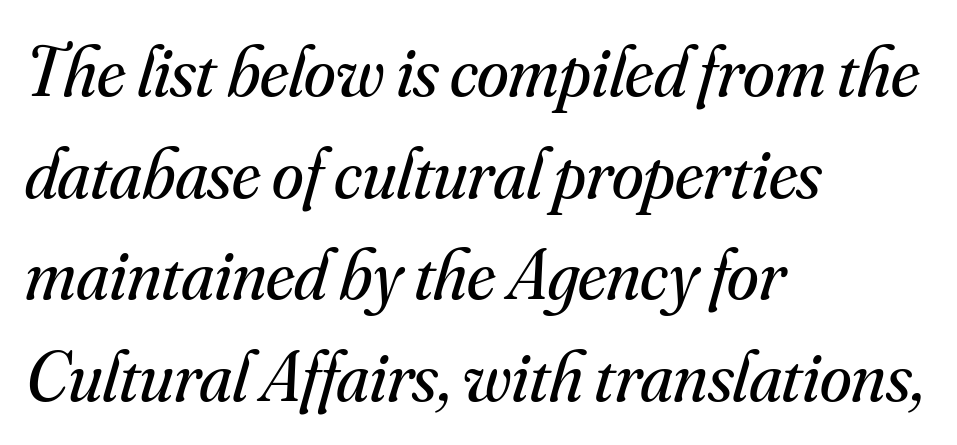
Q: Is the text bold? A: No.
Q: Is the text italic (slanted)? A: Yes, it leans right by about 16 degrees.
Q: Is the typeface a serif or a sans-serif typeface? A: Serif.
Q: Is the text underlined? A: No.
Q: How is the paragraph aligned? A: Left-aligned.
Q: Is the spacing between letters normal or unusually wide? A: Normal.
Q: Is the spacing between lines tight, normal or loose? A: Normal.
Q: Width (condensed, normal, or wide)? A: Normal.
Q: Stroke contrast? A: Medium.
Q: x-height? A: Small.
Q: Monospaced? A: No.
